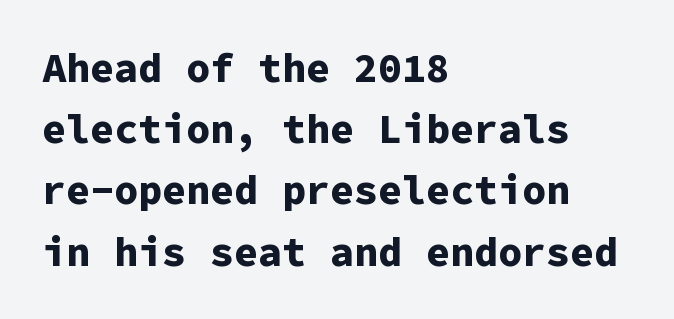
Q: Is the text bold? A: Yes.
Q: Is the text italic (slanted)? A: No, it is upright.
Q: Is the typeface a serif or a sans-serif typeface? A: Sans-serif.
Q: Is the text underlined? A: No.
Q: How is the paragraph aligned? A: Left-aligned.
Q: Is the spacing between letters normal or unusually wide? A: Normal.
Q: Is the spacing between lines tight, normal or loose? A: Normal.
Q: Width (condensed, normal, or wide)? A: Normal.
Q: Stroke contrast? A: Low.
Q: x-height? A: Medium.
Q: Monospaced? A: Yes.
